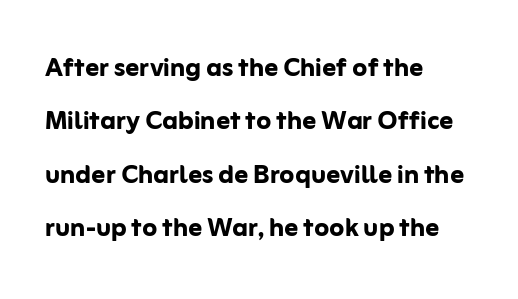
The image shows 34 px semibold sans-serif type, upright; set left-aligned, normal line spacing (1.57x), normal letter spacing, not underlined; low stroke contrast and a medium x-height.
